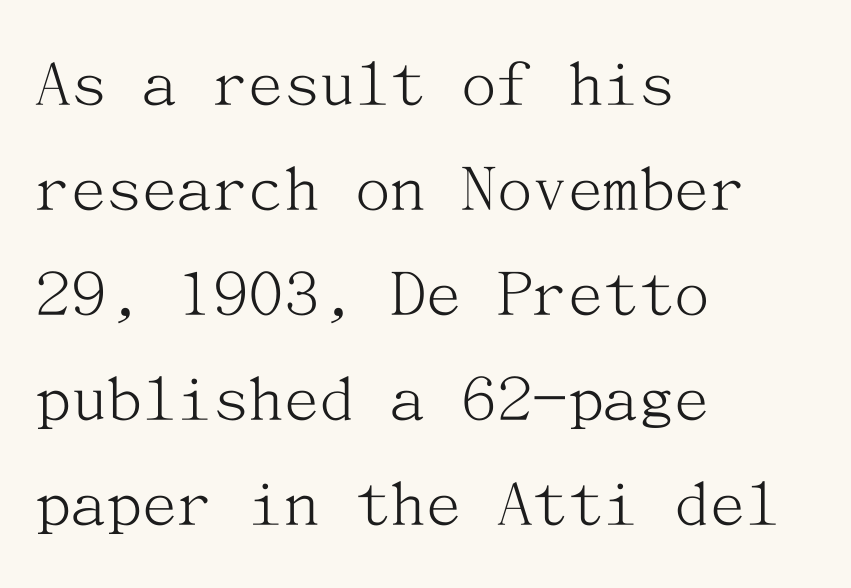
The image shows 71 px light serif type, upright; set left-aligned, normal line spacing (1.48x), normal letter spacing, not underlined; medium stroke contrast and a medium x-height.
